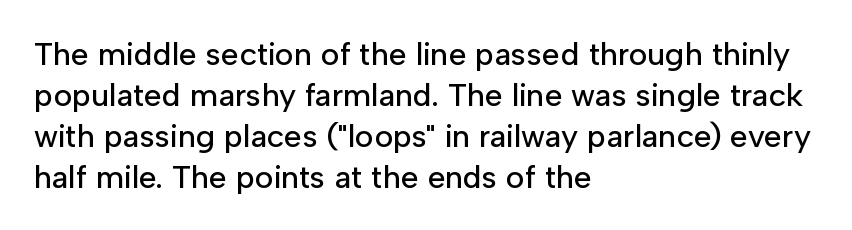
The image shows 32 px sans-serif type, upright; set left-aligned, normal line spacing (1.28x), normal letter spacing, not underlined; low stroke contrast and a medium x-height.
